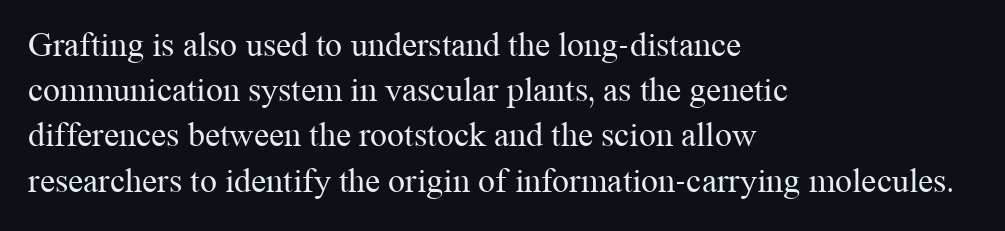
Q: Is the text bold? A: No.
Q: Is the text italic (slanted)? A: No, it is upright.
Q: Is the typeface a serif or a sans-serif typeface? A: Serif.
Q: Is the text underlined? A: No.
Q: How is the paragraph aligned? A: Left-aligned.
Q: Is the spacing between letters normal or unusually wide? A: Normal.
Q: Is the spacing between lines tight, normal or loose? A: Normal.
Q: Width (condensed, normal, or wide)? A: Normal.
Q: Stroke contrast? A: Medium.
Q: x-height? A: Medium.
Q: Monospaced? A: No.
